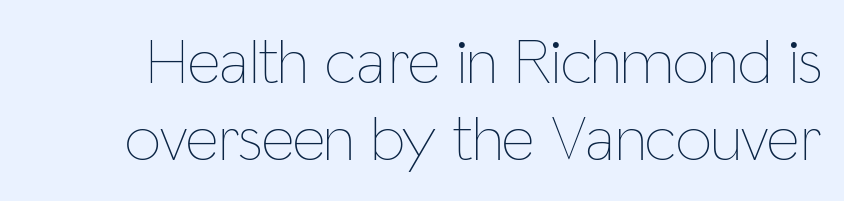
Q: Is the text bold? A: No.
Q: Is the text italic (slanted)? A: No, it is upright.
Q: Is the text underlined? A: No.
Q: Is the spacing between letters normal or unusually wide? A: Normal.
Q: Width (condensed, normal, or wide)? A: Condensed.
Q: Stroke contrast? A: Low.
Q: x-height? A: Medium.
Q: Monospaced? A: No.
